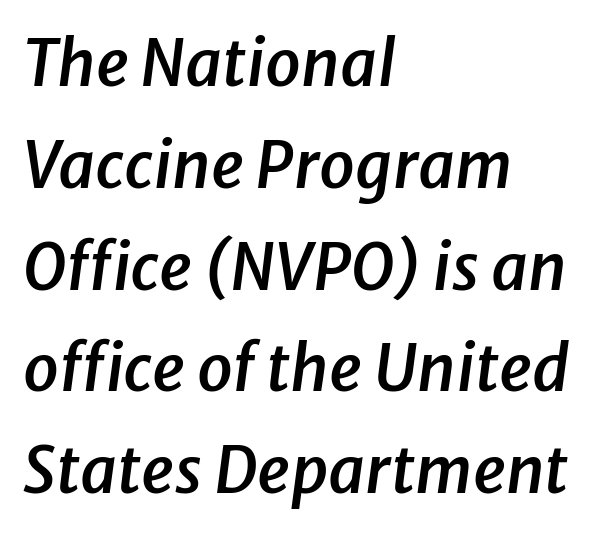
The face used here is proportionally spaced, like ordinary book or web type. Interline gaps are of average width in this sample. The passage is arranged the way most books set body copy — flush left. Underline: absent. Notice how the stems are inclined rather than vertical — that's the hallmark of italics.
